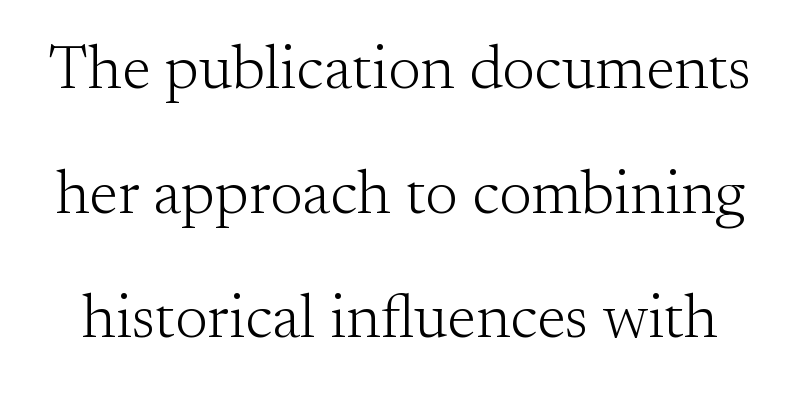
Q: Is the text bold? A: No.
Q: Is the text italic (slanted)? A: No, it is upright.
Q: Is the typeface a serif or a sans-serif typeface? A: Serif.
Q: Is the text underlined? A: No.
Q: Is the spacing between letters normal or unusually wide? A: Normal.
Q: Is the spacing between lines tight, normal or loose? A: Loose.
Q: Width (condensed, normal, or wide)? A: Normal.
Q: Stroke contrast? A: Medium.
Q: x-height? A: Small.
Q: Monospaced? A: No.
